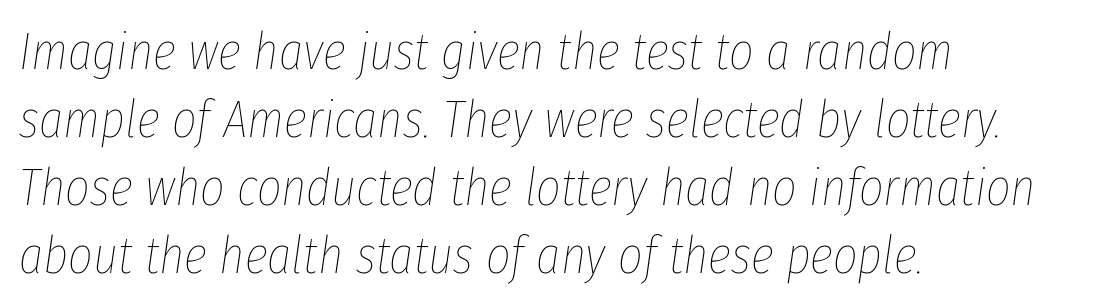
Q: Is the text bold? A: No.
Q: Is the text italic (slanted)? A: Yes, it leans right by about 8 degrees.
Q: Is the text underlined? A: No.
Q: How is the paragraph aligned? A: Left-aligned.
Q: Is the spacing between letters normal or unusually wide? A: Normal.
Q: Is the spacing between lines tight, normal or loose? A: Normal.
Q: Width (condensed, normal, or wide)? A: Condensed.
Q: Stroke contrast? A: Low.
Q: x-height? A: Medium.
Q: Monospaced? A: No.
